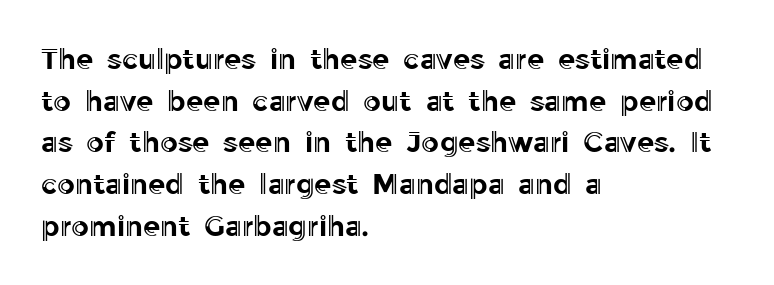
The image shows 28 px text type, upright; set left-aligned, normal line spacing (1.49x), normal letter spacing, not underlined; a medium x-height.
